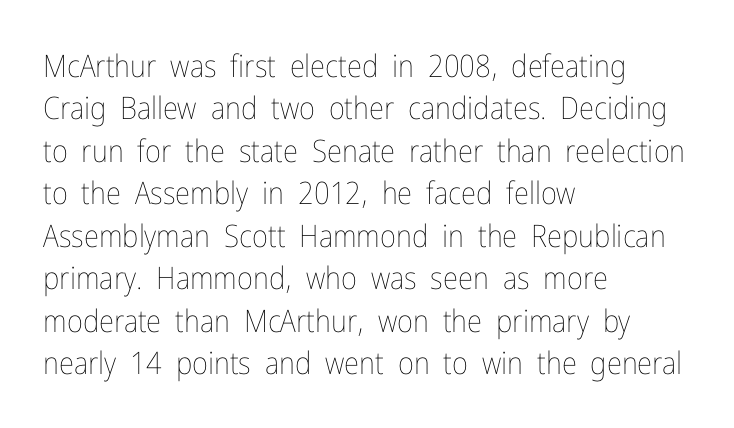
Q: Is the text bold? A: No.
Q: Is the text italic (slanted)? A: No, it is upright.
Q: Is the text underlined? A: No.
Q: How is the paragraph aligned? A: Left-aligned.
Q: Is the spacing between letters normal or unusually wide? A: Normal.
Q: Is the spacing between lines tight, normal or loose? A: Normal.
Q: Width (condensed, normal, or wide)? A: Condensed.
Q: Stroke contrast? A: Low.
Q: x-height? A: Medium.
Q: Monospaced? A: No.
